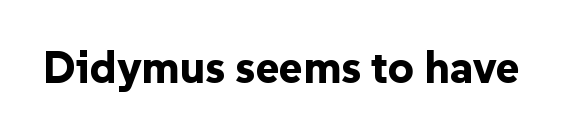
Q: Is the text bold? A: Yes.
Q: Is the text italic (slanted)? A: No, it is upright.
Q: Is the typeface a serif or a sans-serif typeface? A: Sans-serif.
Q: Is the text underlined? A: No.
Q: Is the spacing between letters normal or unusually wide? A: Normal.
Q: Width (condensed, normal, or wide)? A: Normal.
Q: Stroke contrast? A: Low.
Q: x-height? A: Medium.
Q: Monospaced? A: No.
